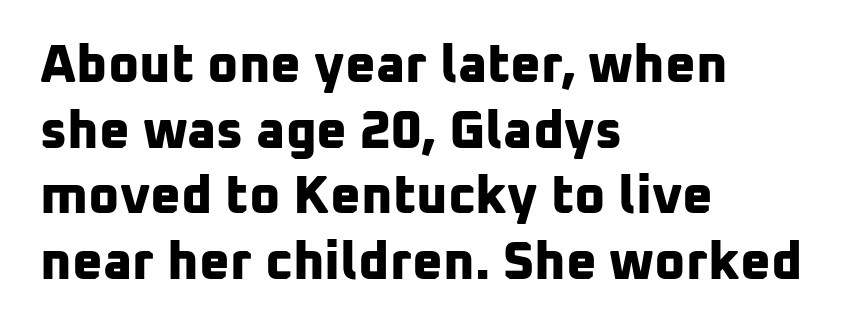
The face used here is proportionally spaced, like ordinary book or web type. Look at the tracking — it's just the regular setting, nothing added. The typesetting leans heavy: a genuine bold. Which margin do the lines hug? The left one — the right edge is uneven.
